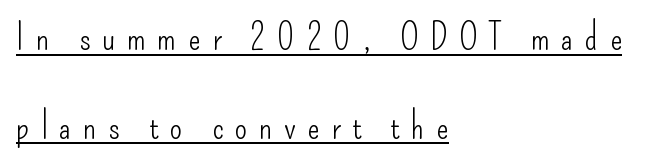
Q: Is the text bold? A: No.
Q: Is the text italic (slanted)? A: No, it is upright.
Q: Is the typeface a serif or a sans-serif typeface? A: Sans-serif.
Q: Is the text underlined? A: Yes.
Q: How is the paragraph aligned? A: Left-aligned.
Q: Is the spacing between letters normal or unusually wide? A: Unusually wide.
Q: Is the spacing between lines tight, normal or loose? A: Loose.
Q: Width (condensed, normal, or wide)? A: Condensed.
Q: Stroke contrast? A: Low.
Q: x-height? A: Small.
Q: Monospaced? A: No.
